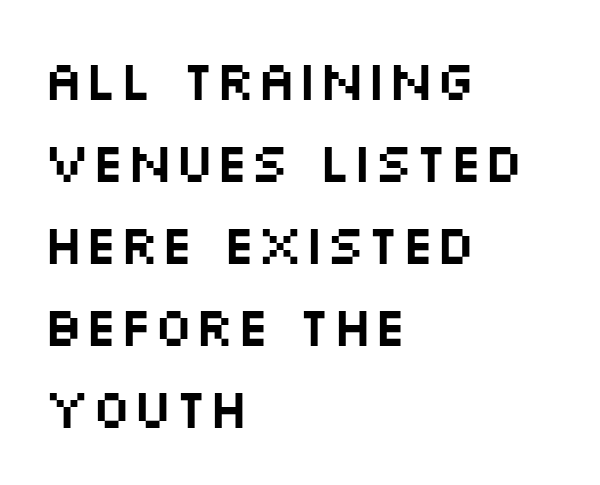
Spacing verdict: proportional, widths tailored to each character. Each new line begins a customary step beneath the previous one. Grotesque or geometric, the face here clearly has no serifs. Observe the ordinary spacing: letters are neighbours, not strangers. Every stem runs plumb, perpendicular to the baseline. Notice how the passage keeps a crisp vertical edge on the left only.
